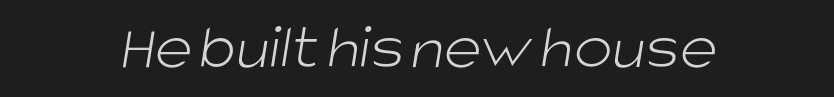
Each line is balanced around a shared central axis. Weight class: somewhere from thin through regular. Honestly, there is no underline to notice here at all. Honestly, the letter spacing is just normal — you wouldn't notice it. Letterform terminals end flat and unadorned throughout the passage. The passage shown is typed in a proportional face where columns would drift.
